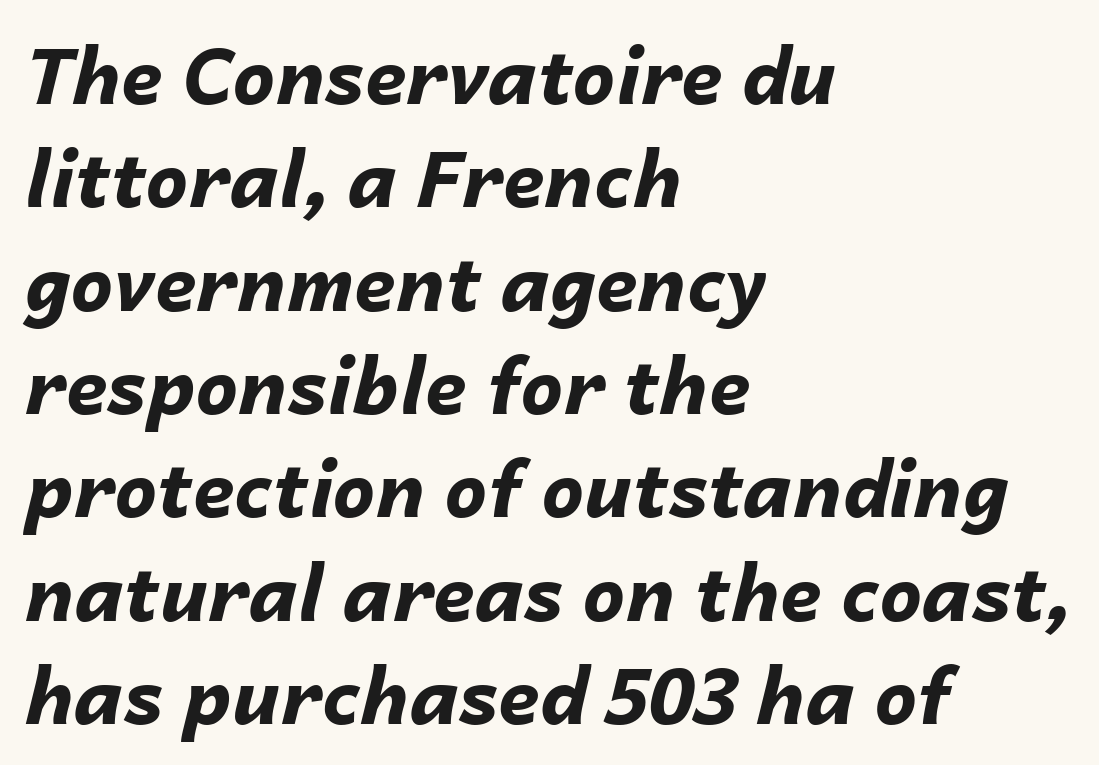
Do the characters align in a grid? No, the font is proportional. As a designer I'd log this as weight 700, bold. Is there much room between lines? A standard amount, neither cramped nor airy. The horizontal fit of the characters is conventional and even.
